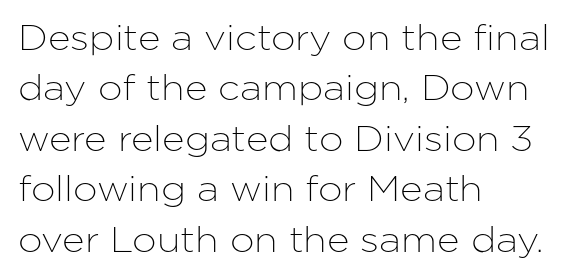
Vertical strokes here are truly vertical. The space between consecutive lines is moderate. The compositor pushed each line to the left boundary. The glyphs in this specimen are sans serif. The foot of each line stays bare and open. What stands out about the letter spacing? Nothing — it is the standard amount.
